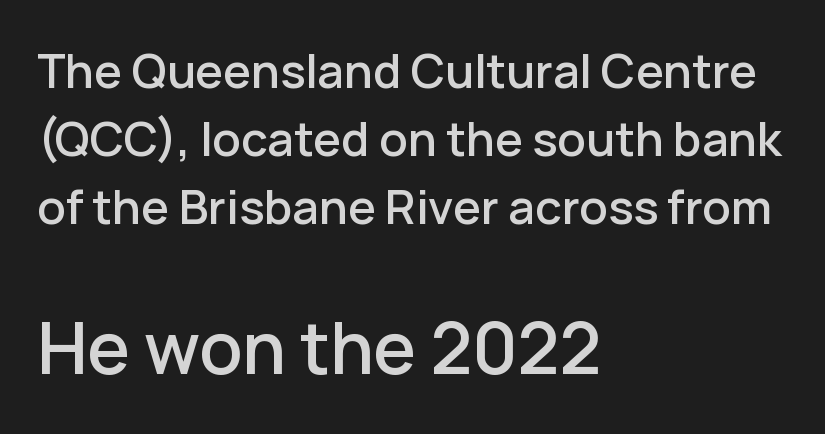
{"serif": "no", "italic": "no", "width": "normal", "stroke_contrast": "low", "x_height": "medium", "monospaced": "no", "underline": "no", "align": "left", "line_spacing": "normal", "line_spacing_ratio": 1.45, "letter_spacing": "normal", "letter_spacing_em": 0.0, "larger_block": "second", "size_ratio": 1.51, "glyph_px": 71}
